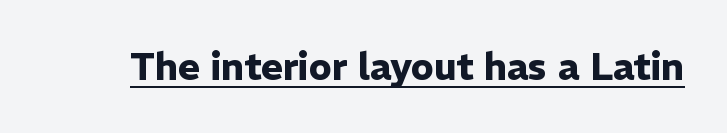
Every stem runs plumb, perpendicular to the baseline. How are the letters spaced? Ordinarily, with no added tracking. I'd call this a sans setting — the letters go barefoot. The face used here appears with an underline applied. Spacing verdict: proportional, widths tailored to each character. These lines carry a lot of weight — the face is fully bold.
